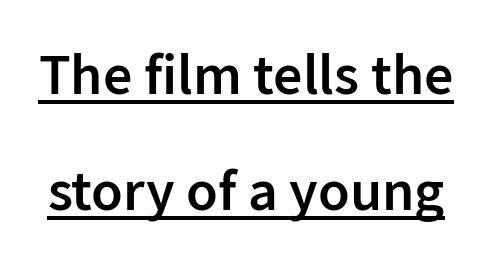
The image shows 58 px semibold sans-serif type, upright; set loose line spacing (2.0x), normal letter spacing, underlined; low stroke contrast and a medium x-height.
